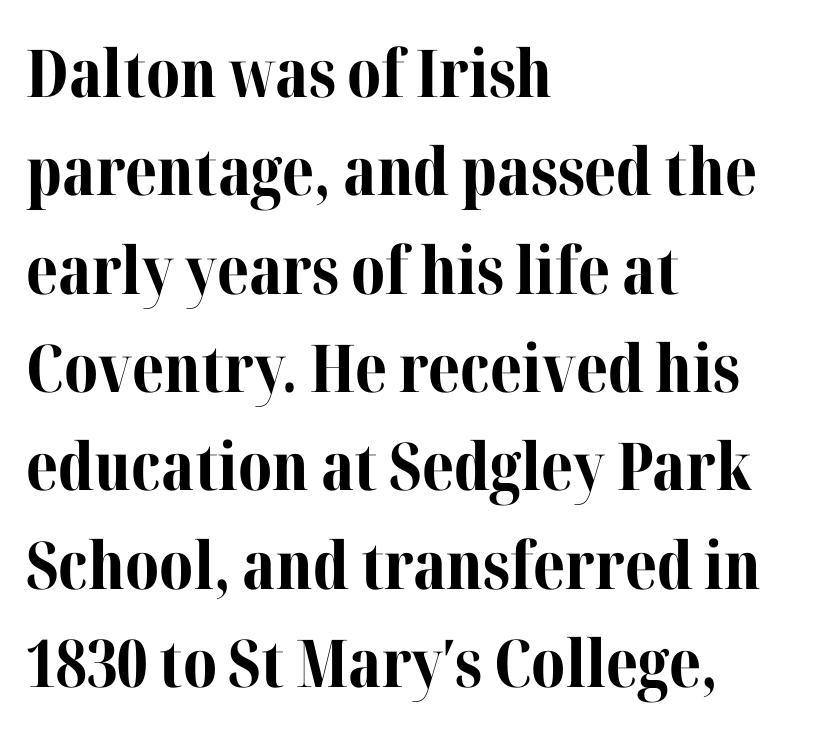
The image shows 66 px bold serif type, upright; set left-aligned, normal line spacing (1.49x), normal letter spacing, not underlined; medium stroke contrast and a medium x-height.
